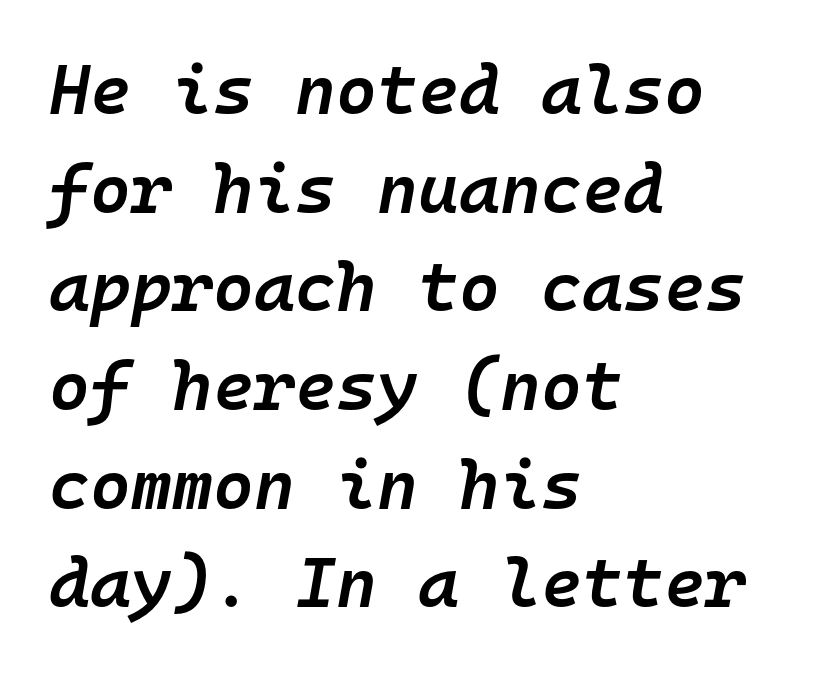
{"italic": "yes", "lean": "right", "slant_degrees": 10, "bold": "semi", "weight": "semibold", "width": "normal", "stroke_contrast": "low", "x_height": "medium", "monospaced": "yes", "underline": "no", "align": "left", "line_spacing": "normal", "line_spacing_ratio": 1.41, "letter_spacing": "normal", "letter_spacing_em": 0.0, "glyph_px": 70}
